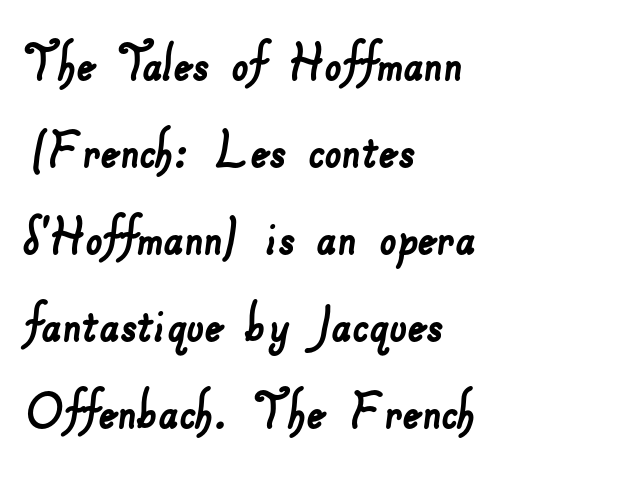
Q: Is the typeface a serif or a sans-serif typeface? A: Sans-serif.
Q: Is the text underlined? A: No.
Q: How is the paragraph aligned? A: Left-aligned.
Q: Is the spacing between letters normal or unusually wide? A: Normal.
Q: Is the spacing between lines tight, normal or loose? A: Normal.
Q: Width (condensed, normal, or wide)? A: Normal.
Q: Stroke contrast? A: Low.
Q: x-height? A: Small.
Q: Monospaced? A: No.
